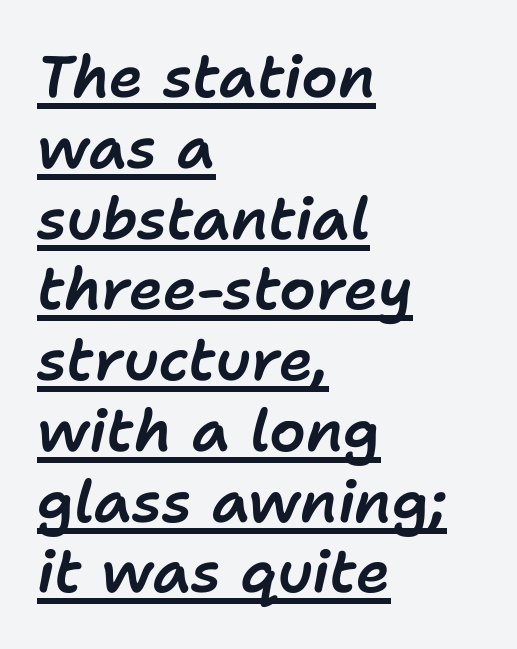
{"italic": "yes", "lean": "right", "slant_degrees": 11, "width": "normal", "stroke_contrast": "low", "x_height": "medium", "monospaced": "no", "underline": "yes", "align": "left", "line_spacing_ratio": 1.22, "letter_spacing": "normal", "letter_spacing_em": 0.0, "glyph_px": 58}
